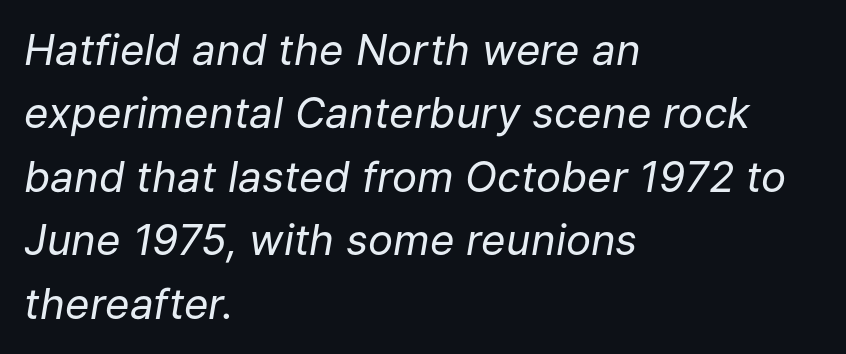
{"italic": "yes", "lean": "right", "slant_degrees": 9, "bold": "no", "weight": "regular", "width": "normal", "stroke_contrast": "low", "x_height": "medium", "monospaced": "no", "underline": "no", "align": "left", "line_spacing": "normal", "line_spacing_ratio": 1.51, "letter_spacing": "normal", "letter_spacing_em": 0.0, "glyph_px": 42}
